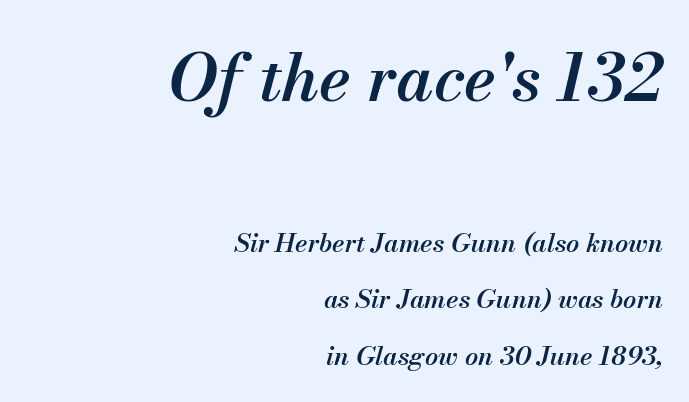
{"italic": "yes", "lean": "right", "slant_degrees": 13, "bold": "semi", "weight": "semibold", "width": "normal", "stroke_contrast": "medium", "x_height": "small", "monospaced": "no", "underline": "no", "align": "right", "line_spacing": "loose", "line_spacing_ratio": 2.17, "letter_spacing": "normal", "letter_spacing_em": 0.0, "larger_block": "first", "size_ratio": 2.54, "glyph_px": 66}
